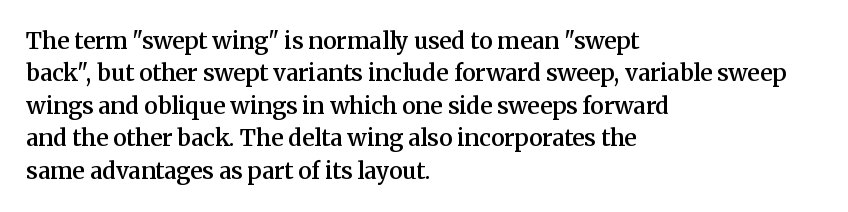
Compared with typical body copy, the letter spacing here is the same. The ragged edge is on the right, which tells us the setting is flush left. The line-height multiplier appears to be the usual default. Is the type bold? Partly — it's a semibold, heavier than regular but not fully bold. Style check: upright.
